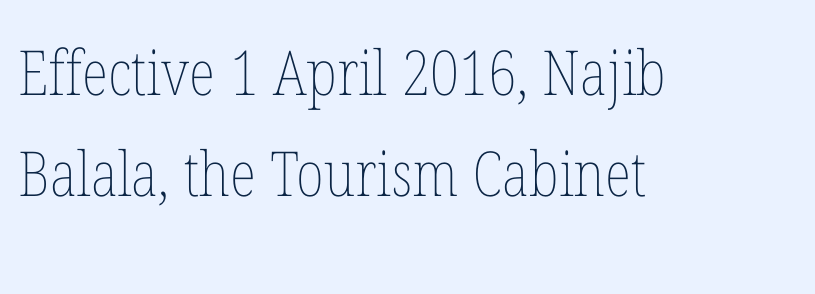
{"italic": "no", "bold": "no", "weight": "thin", "width": "condensed", "stroke_contrast": "low", "x_height": "medium", "monospaced": "no", "underline": "no", "align": "left", "line_spacing": "normal", "line_spacing_ratio": 1.63, "letter_spacing": "normal", "letter_spacing_em": 0.0, "glyph_px": 62}
